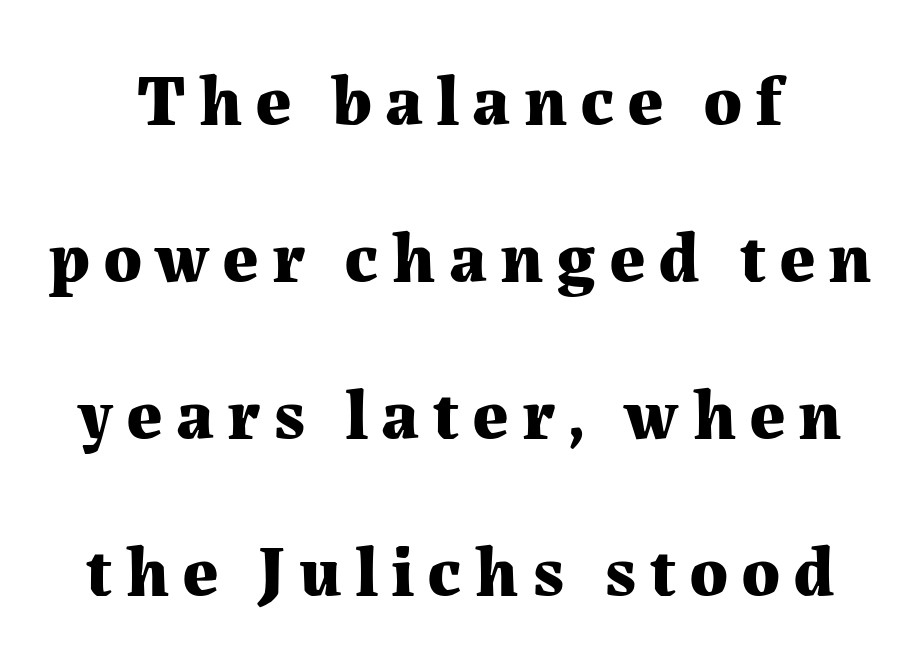
Q: Is the text bold? A: Yes.
Q: Is the text italic (slanted)? A: No, it is upright.
Q: Is the typeface a serif or a sans-serif typeface? A: Serif.
Q: Is the text underlined? A: No.
Q: Is the spacing between lines tight, normal or loose? A: Loose.
Q: Width (condensed, normal, or wide)? A: Normal.
Q: Stroke contrast? A: Medium.
Q: x-height? A: Medium.
Q: Monospaced? A: No.
